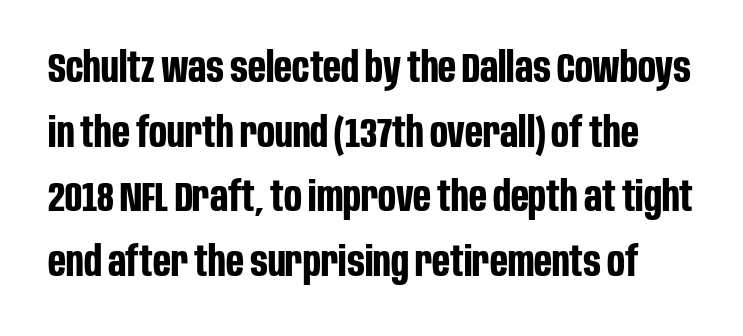
The image shows 42 px bold, condensed sans-serif type, upright; set normal line spacing (1.54x), normal letter spacing, not underlined; low stroke contrast and a large x-height.
